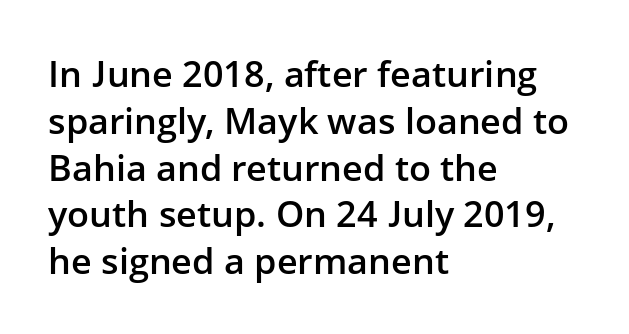
A classic flush-left, rag-right setting is used for this passage. Vertically, the passage feels balanced, rows spaced as you'd expect. You could call the tracking neutral — neither tight nor loose. The baseline area is clear. Nope, no serifs anywhere on these letters.
